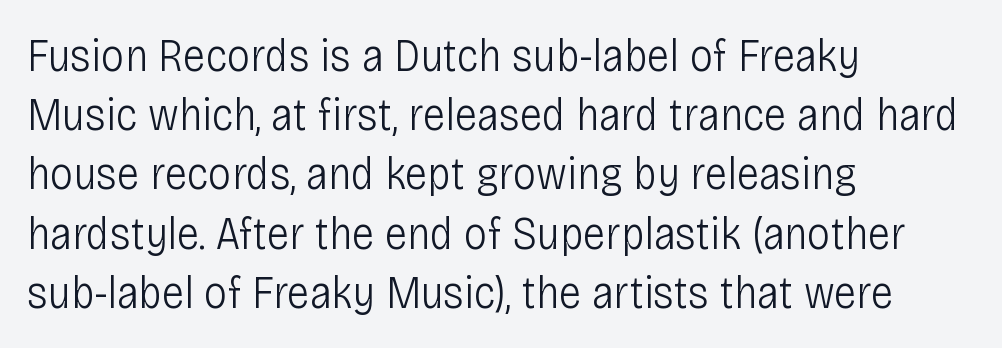
No word sits above an underline. The typeface chosen for these lines omits serifs. Bold? No — there's no thickening of the strokes. Each letter keeps its own natural width here, so spacing adapts to shape. One glance says typical: line gaps are just what's usual.
